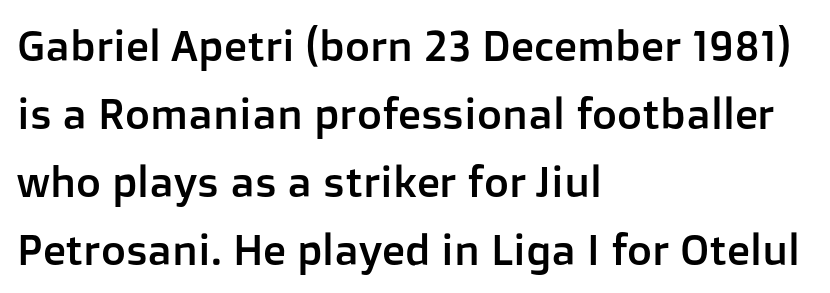
{"serif": "no", "italic": "no", "width": "normal", "stroke_contrast": "low", "x_height": "medium", "monospaced": "no", "underline": "no", "align": "left", "line_spacing": "normal", "line_spacing_ratio": 1.58, "letter_spacing": "normal", "letter_spacing_em": 0.0, "glyph_px": 43}
